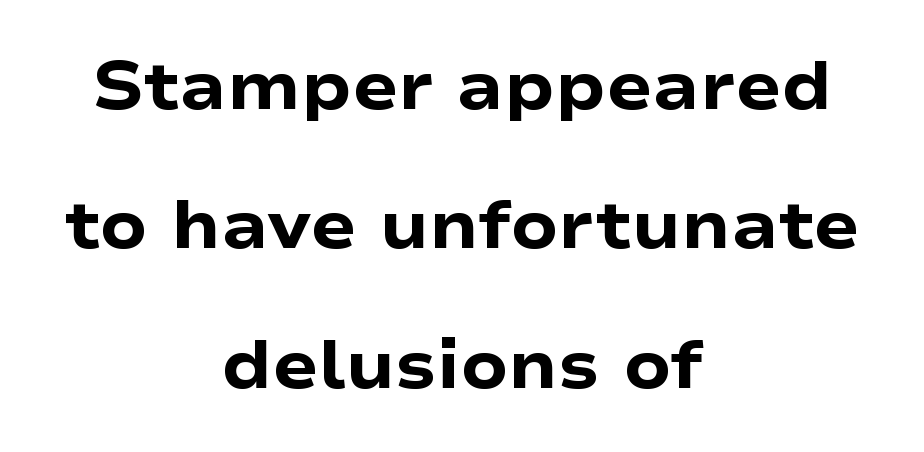
Q: Is the text bold? A: Yes.
Q: Is the text italic (slanted)? A: No, it is upright.
Q: Is the typeface a serif or a sans-serif typeface? A: Sans-serif.
Q: Is the text underlined? A: No.
Q: How is the paragraph aligned? A: Centered.
Q: Is the spacing between letters normal or unusually wide? A: Normal.
Q: Is the spacing between lines tight, normal or loose? A: Loose.
Q: Width (condensed, normal, or wide)? A: Wide.
Q: Stroke contrast? A: Low.
Q: x-height? A: Medium.
Q: Monospaced? A: No.
